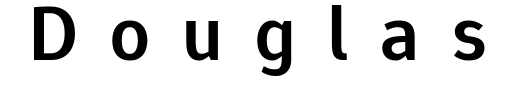
The image shows 78 px semibold sans-serif type, upright; set unusually wide letter spacing (+0.42 em), not underlined; low stroke contrast and a medium x-height.
